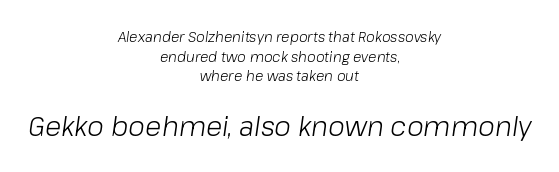
Q: Is the text bold? A: No.
Q: Is the text italic (slanted)? A: Yes, it leans right by about 8 degrees.
Q: Is the text underlined? A: No.
Q: How is the paragraph aligned? A: Centered.
Q: Is the spacing between letters normal or unusually wide? A: Normal.
Q: Is the spacing between lines tight, normal or loose? A: Normal.
Q: Which block of text is set in a larger size, the first (top) or the second (bottom)? A: The second (bottom) one.
